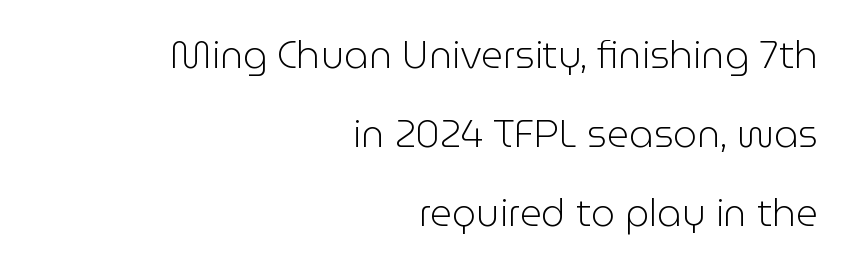
The paragraph shown leans on its right margin. Italic? Not at all — the glyphs are vertical. Nothing sits at the stroke ends, so this counts as sans-serif. The tracking reads as untouched default to a designer's eye. Vertical stems look standard width or narrower in stroke.
